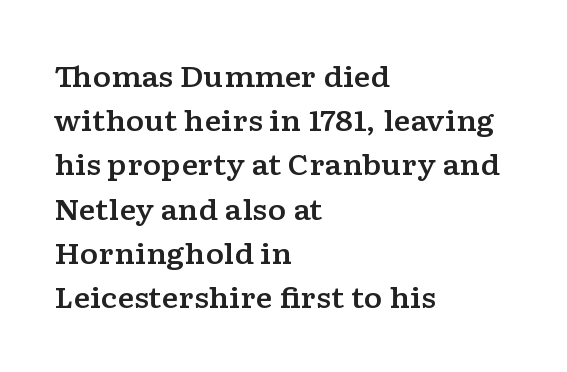
{"serif": "yes", "italic": "no", "width": "wide", "stroke_contrast": "low", "x_height": "medium", "monospaced": "no", "underline": "no", "align": "left", "line_spacing": "normal", "line_spacing_ratio": 1.58, "letter_spacing": "normal", "letter_spacing_em": 0.0, "glyph_px": 28}
